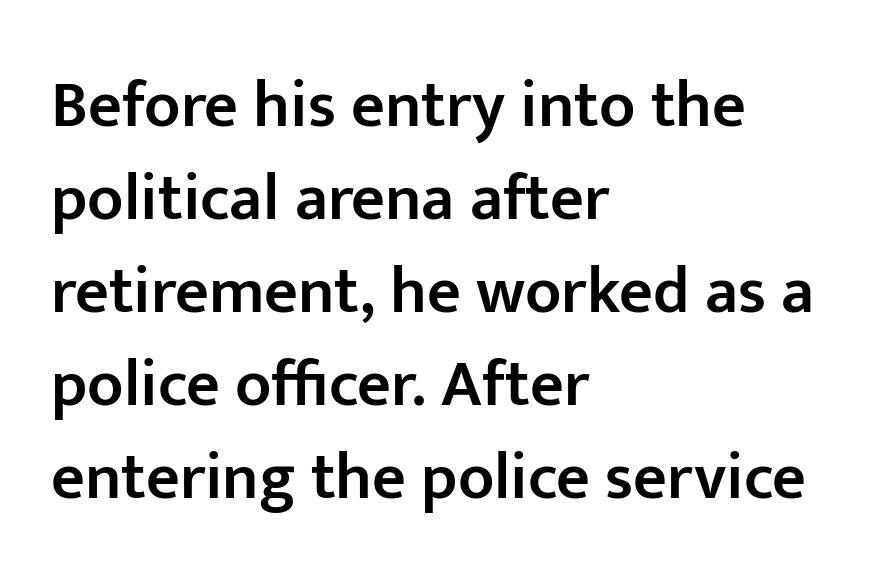
The image shows 66 px semibold sans-serif type, upright; set left-aligned, normal line spacing (1.41x), normal letter spacing, not underlined; low stroke contrast and a medium x-height.
